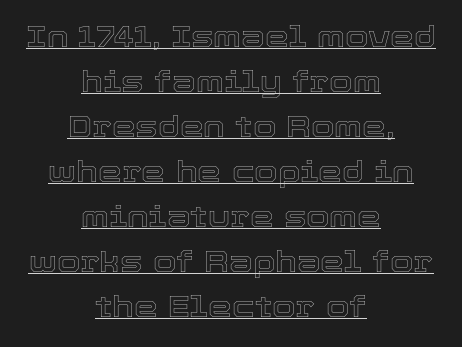
The rendering uses natural spacing where letterforms have individual widths. Caption: standard tracking, unaltered. Vertically, the passage feels balanced, rows spaced as you'd expect. One-word summary of the alignment: center. The face used here appears with an underline applied. Do the letters lean? They stand straight.
